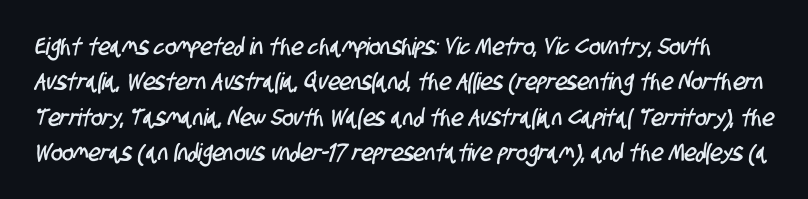
The image shows 24 px text type; set normal line spacing (1.47x), normal letter spacing, not underlined.
